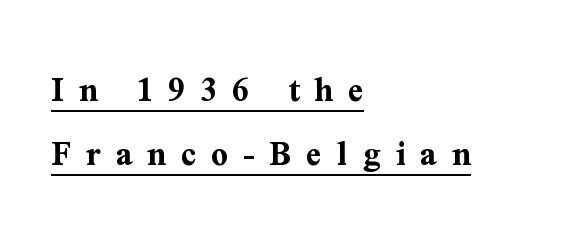
{"serif": "yes", "italic": "no", "bold": "yes", "weight": "bold", "width": "normal", "stroke_contrast": "medium", "x_height": "medium", "monospaced": "no", "underline": "yes", "align": "left", "line_spacing_ratio": 1.73, "letter_spacing": "wide", "letter_spacing_em": 0.4, "glyph_px": 37}
